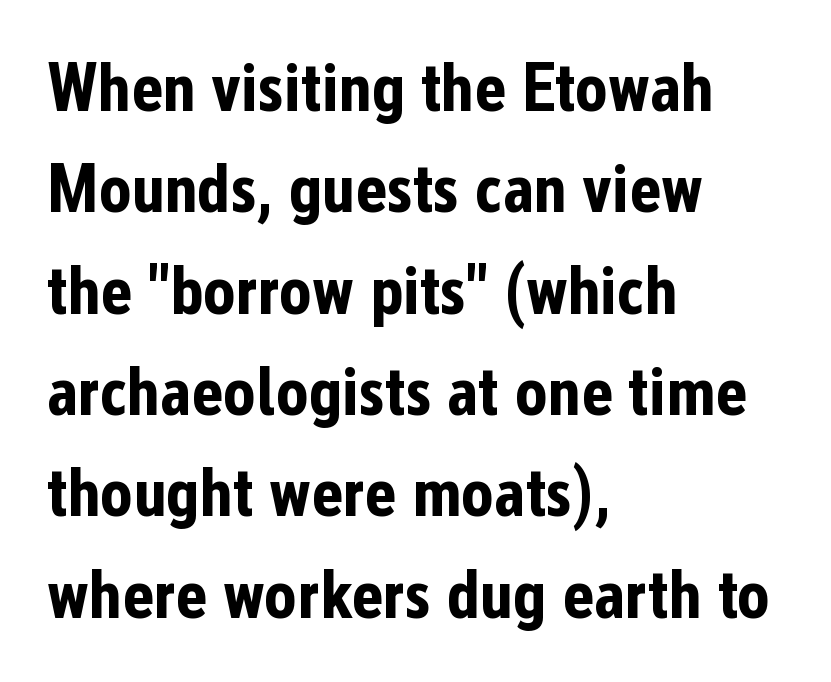
The image shows 68 px bold, condensed sans-serif type, upright; set left-aligned, normal line spacing (1.49x), normal letter spacing, not underlined; low stroke contrast and a medium x-height.
